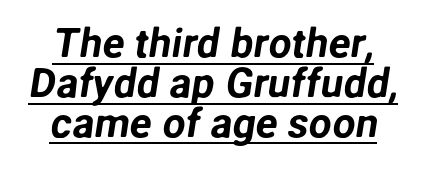
The face used here is proportionally spaced, like ordinary book or web type. Classification — sans serif. The face used here is rendered with its standard letterfit. This rendering features underlined lettering. A typesetter would call this leading minimal, almost set solid.
